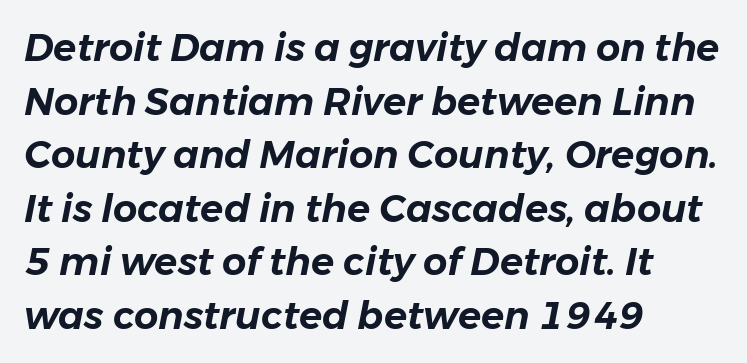
The image shows 38 px text type, italic (leaning right); set left-aligned, normal line spacing (1.41x), normal letter spacing, not underlined; low stroke contrast and a medium x-height.
